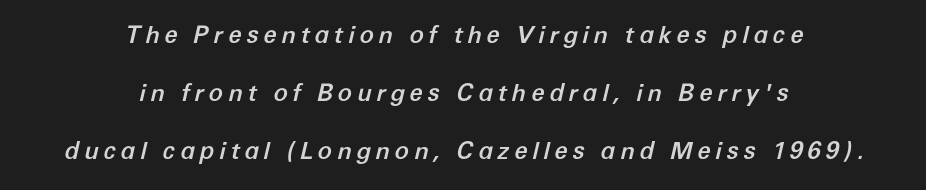
Q: Is the text italic (slanted)? A: Yes, it leans right by about 12 degrees.
Q: Is the text underlined? A: No.
Q: How is the paragraph aligned? A: Centered.
Q: Is the spacing between lines tight, normal or loose? A: Loose.
